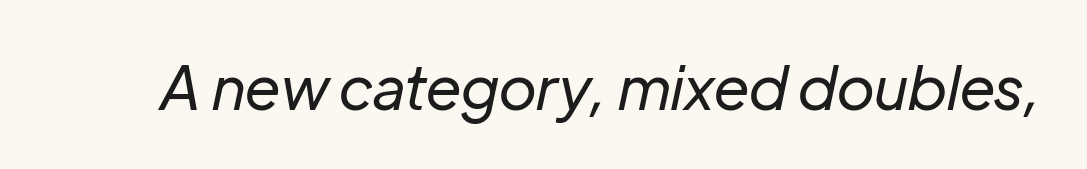
{"italic": "yes", "lean": "right", "slant_degrees": 12, "bold": "no", "weight": "regular", "width": "normal", "stroke_contrast": "low", "x_height": "medium", "monospaced": "no", "underline": "no", "letter_spacing": "normal", "letter_spacing_em": 0.0, "glyph_px": 60}
